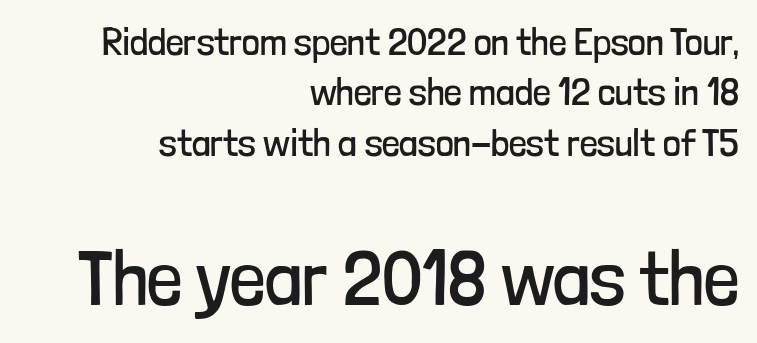
{"serif": "no", "italic": "no", "bold": "no", "weight": "regular", "width": "condensed", "stroke_contrast": "low", "x_height": "medium", "monospaced": "no", "underline": "no", "align": "right", "line_spacing": "normal", "line_spacing_ratio": 1.29, "letter_spacing": "normal", "letter_spacing_em": 0.0, "larger_block": "second", "size_ratio": 2.0, "glyph_px": 78}
